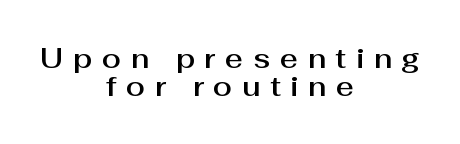
{"serif": "no", "italic": "no", "width": "normal", "stroke_contrast": "medium", "x_height": "medium", "monospaced": "no", "underline": "no", "align": "center", "line_spacing": "tight", "line_spacing_ratio": 0.99, "letter_spacing": "wide", "letter_spacing_em": 0.34, "glyph_px": 28}
